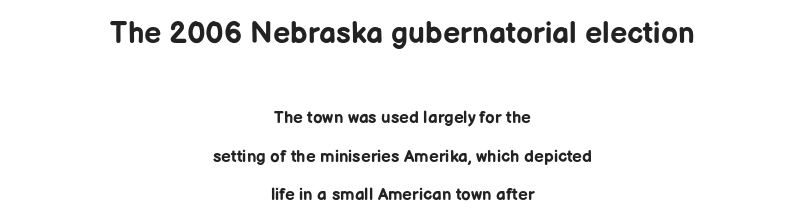
{"serif": "no", "italic": "no", "bold": "yes", "weight": "bold", "width": "normal", "stroke_contrast": "low", "x_height": "medium", "monospaced": "no", "underline": "no", "align": "center", "line_spacing": "loose", "line_spacing_ratio": 2.25, "letter_spacing": "normal", "letter_spacing_em": 0.0, "larger_block": "first", "size_ratio": 1.76, "glyph_px": 30}
